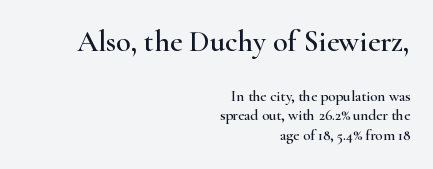
Size contrast runs from large at the top to small at the bottom. No italicization has been applied; the sample stays upright. The strip under each line holds only bare page. The type family on display is of the serif kind.
